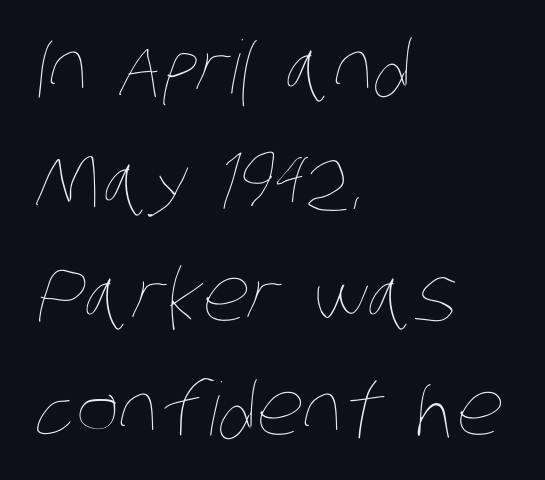
{"bold": "no", "weight": "thin", "width": "condensed", "stroke_contrast": "low", "x_height": "large", "monospaced": "no", "underline": "no", "align": "left", "line_spacing": "normal", "line_spacing_ratio": 1.56, "letter_spacing": "normal", "letter_spacing_em": 0.0, "glyph_px": 73}
